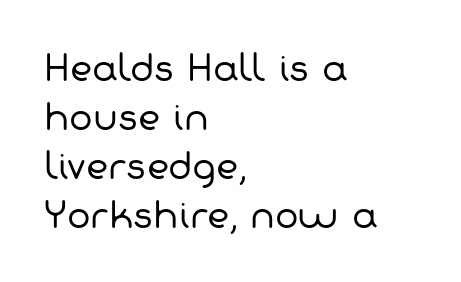
{"serif": "no", "bold": "no", "weight": "regular", "width": "normal", "stroke_contrast": "low", "x_height": "medium", "monospaced": "no", "underline": "no", "align": "left", "line_spacing": "normal", "line_spacing_ratio": 1.4, "letter_spacing": "normal", "letter_spacing_em": 0.0, "glyph_px": 35}
